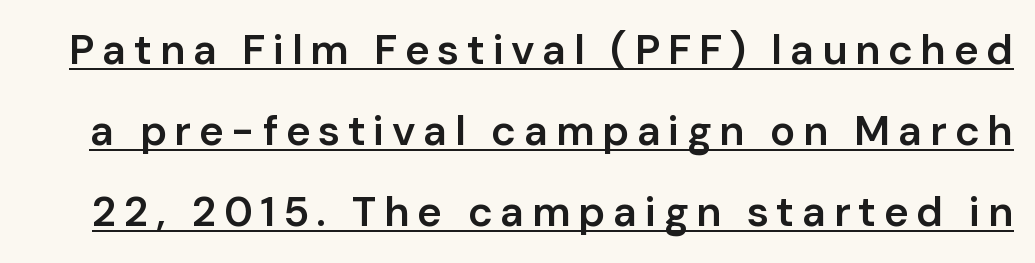
{"serif": "no", "italic": "no", "bold": "semi", "weight": "semibold", "width": "normal", "stroke_contrast": "low", "x_height": "medium", "monospaced": "no", "underline": "yes", "line_spacing": "loose", "line_spacing_ratio": 1.93, "glyph_px": 42}
